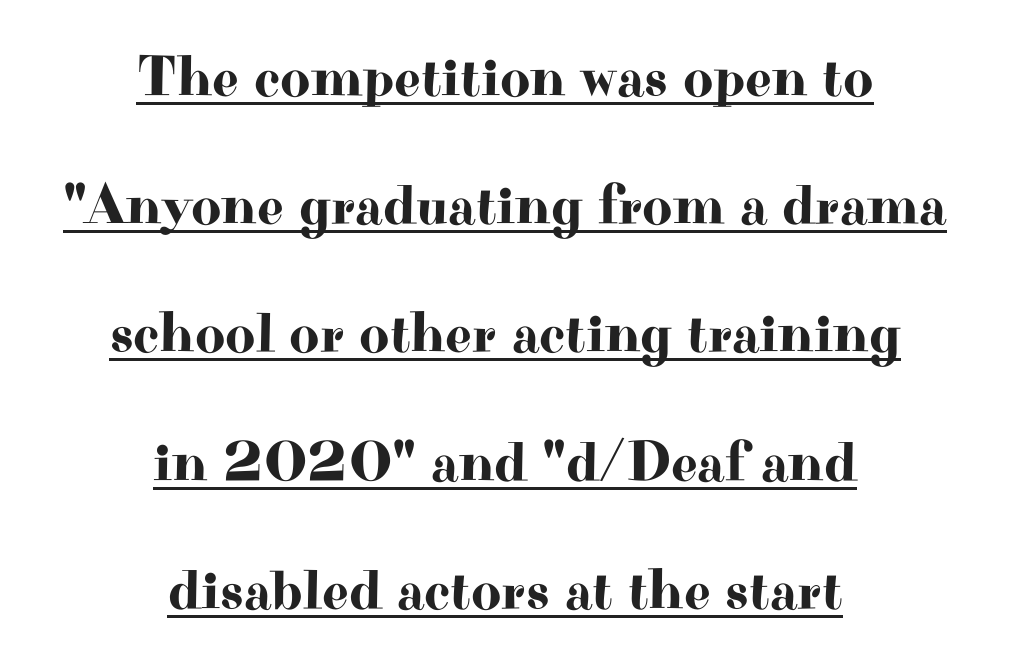
Q: Is the text italic (slanted)? A: No, it is upright.
Q: Is the typeface a serif or a sans-serif typeface? A: Serif.
Q: Is the text underlined? A: Yes.
Q: How is the paragraph aligned? A: Centered.
Q: Is the spacing between letters normal or unusually wide? A: Normal.
Q: Is the spacing between lines tight, normal or loose? A: Loose.
Q: Width (condensed, normal, or wide)? A: Wide.
Q: Stroke contrast? A: High.
Q: x-height? A: Small.
Q: Monospaced? A: No.
